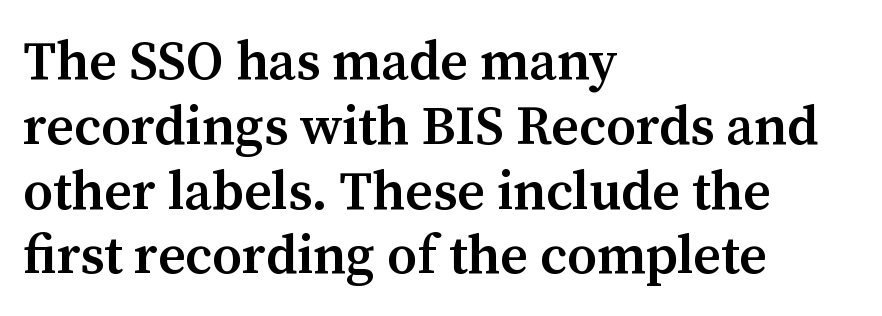
The image shows 54 px semibold serif type, upright; set left-aligned, line spacing 1.2x, normal letter spacing, not underlined; medium stroke contrast and a medium x-height.
